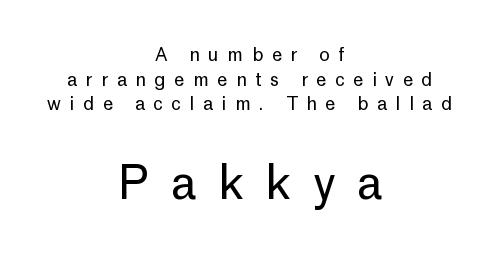
{"serif": "no", "italic": "no", "bold": "no", "weight": "regular", "width": "normal", "stroke_contrast": "low", "x_height": "medium", "monospaced": "no", "underline": "no", "align": "center", "line_spacing": "normal", "line_spacing_ratio": 1.37, "letter_spacing": "wide", "letter_spacing_em": 0.48, "larger_block": "second", "size_ratio": 2.56, "glyph_px": 46}
